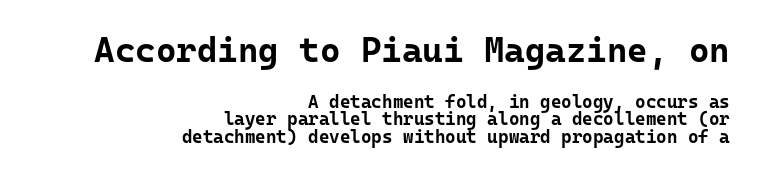
{"serif": "no", "italic": "no", "bold": "yes", "weight": "bold", "width": "normal", "stroke_contrast": "low", "x_height": "medium", "monospaced": "yes", "underline": "no", "align": "right", "line_spacing": "tight", "line_spacing_ratio": 0.97, "letter_spacing": "normal", "letter_spacing_em": 0.0, "larger_block": "first", "size_ratio": 1.94, "glyph_px": 35}
